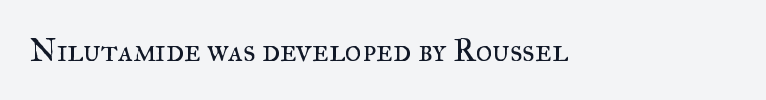
Between one letter and the next there's only the usual sliver of space. Little horizontal feet cap the strokes, marking this as serif type. The strokes carry an ordinary text weight at most. Style check: upright. The zone under the glyphs is completely vacant.
